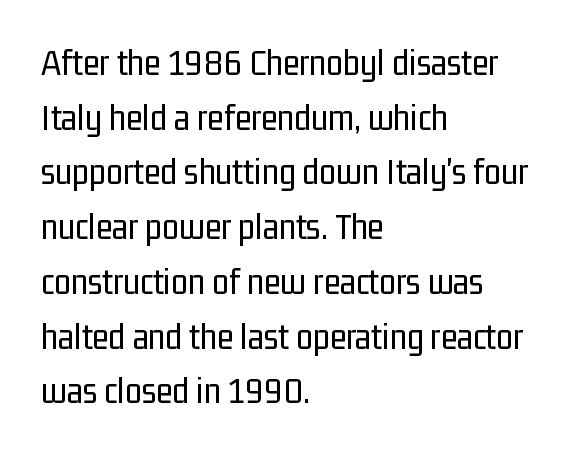
The image shows 38 px regular-weight, condensed sans-serif type, upright; set left-aligned, normal line spacing (1.44x), normal letter spacing, not underlined; low stroke contrast and a medium x-height.
